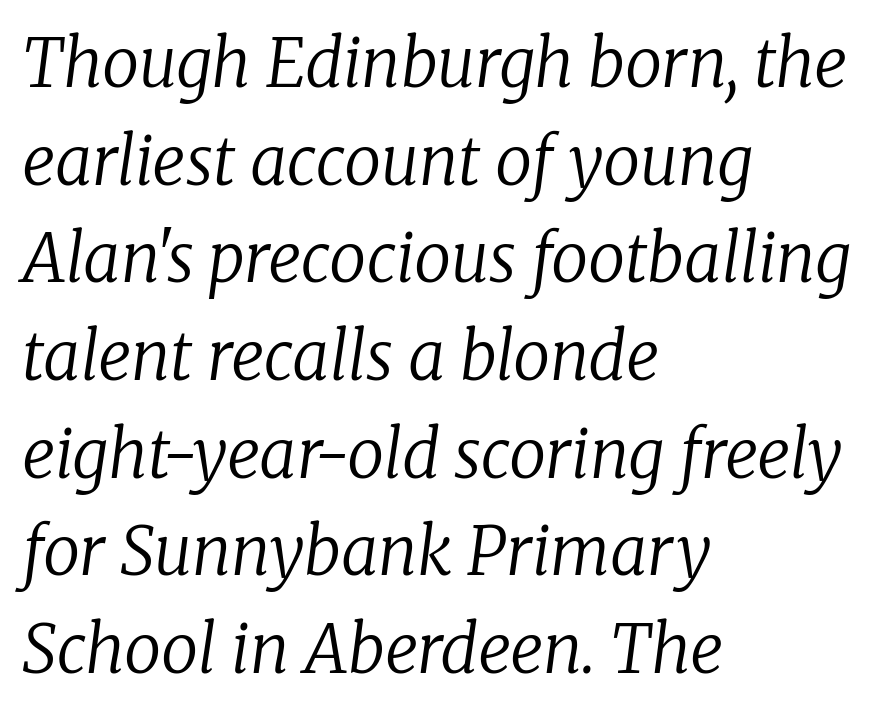
Each new line begins a customary step beneath the previous one. The area under the type is left untouched. Is this a sans? No — the strokes have serifs. This sample uses plain, unmodified letter spacing. The face used here is proportionally spaced, like ordinary book or web type.
